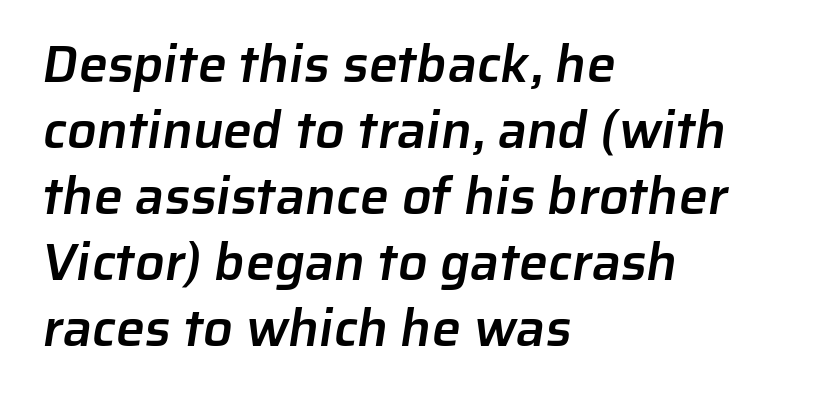
{"serif": "no", "bold": "semi", "weight": "semibold", "width": "normal", "stroke_contrast": "low", "x_height": "medium", "monospaced": "no", "underline": "no", "align": "left", "line_spacing": "normal", "line_spacing_ratio": 1.27, "letter_spacing": "normal", "letter_spacing_em": 0.0, "glyph_px": 52}
